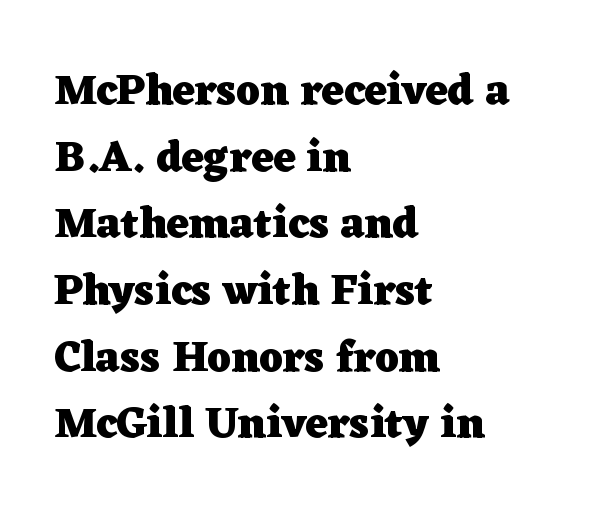
{"serif": "yes", "italic": "no", "bold": "yes", "weight": "heavy", "width": "wide", "stroke_contrast": "low", "x_height": "medium", "monospaced": "no", "underline": "no", "align": "left", "line_spacing": "normal", "line_spacing_ratio": 1.55, "letter_spacing": "normal", "letter_spacing_em": 0.0, "glyph_px": 43}
